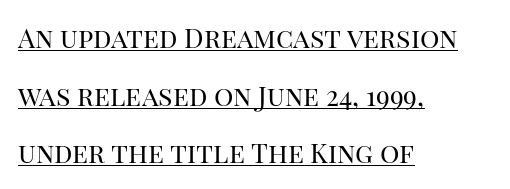
{"italic": "no", "bold": "no", "underline": "yes", "align": "left", "line_spacing": "loose", "line_spacing_ratio": 2.13, "letter_spacing": "normal", "letter_spacing_em": 0.0, "glyph_px": 27}
